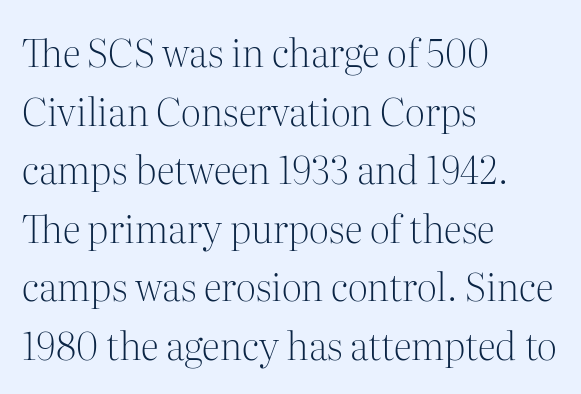
Q: Is the text bold? A: No.
Q: Is the text italic (slanted)? A: No, it is upright.
Q: Is the typeface a serif or a sans-serif typeface? A: Serif.
Q: Is the text underlined? A: No.
Q: How is the paragraph aligned? A: Left-aligned.
Q: Is the spacing between letters normal or unusually wide? A: Normal.
Q: Is the spacing between lines tight, normal or loose? A: Normal.
Q: Width (condensed, normal, or wide)? A: Normal.
Q: Stroke contrast? A: Medium.
Q: x-height? A: Medium.
Q: Monospaced? A: No.
